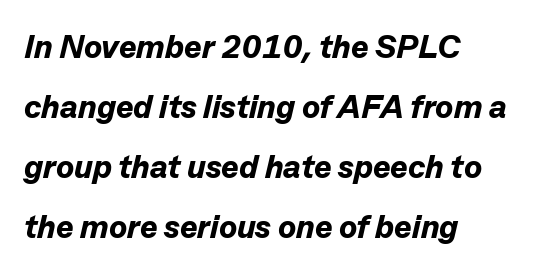
{"italic": "yes", "lean": "right", "slant_degrees": 13, "bold": "yes", "weight": "bold", "width": "normal", "stroke_contrast": "low", "x_height": "medium", "monospaced": "no", "underline": "no", "align": "left", "line_spacing_ratio": 1.82, "letter_spacing": "normal", "letter_spacing_em": 0.0, "glyph_px": 33}
